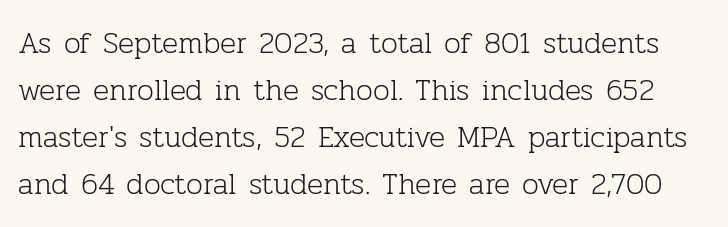
The image shows 30 px light serif type, upright; set normal line spacing (1.57x), normal letter spacing, not underlined; low stroke contrast and a medium x-height.
